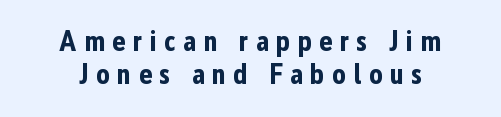
Does the type have serifs? No, each stem ends abruptly. Weight: bold. Bare-footed words on every line. Italic: no, the glyphs are upright roman. The lines are packed closely together with very little leading.
